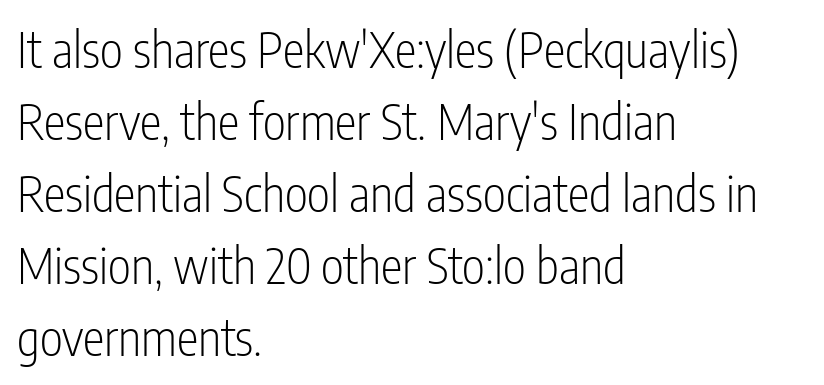
Q: Is the text bold? A: No.
Q: Is the text italic (slanted)? A: No, it is upright.
Q: Is the typeface a serif or a sans-serif typeface? A: Sans-serif.
Q: Is the text underlined? A: No.
Q: How is the paragraph aligned? A: Left-aligned.
Q: Is the spacing between letters normal or unusually wide? A: Normal.
Q: Is the spacing between lines tight, normal or loose? A: Normal.
Q: Width (condensed, normal, or wide)? A: Condensed.
Q: Stroke contrast? A: Low.
Q: x-height? A: Medium.
Q: Monospaced? A: No.
